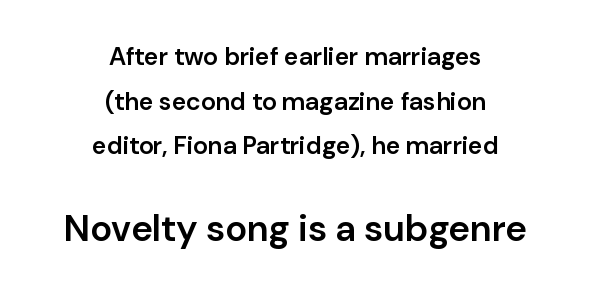
{"serif": "no", "italic": "no", "bold": "semi", "weight": "semibold", "width": "normal", "stroke_contrast": "low", "x_height": "medium", "monospaced": "no", "underline": "no", "align": "center", "line_spacing_ratio": 1.79, "letter_spacing": "normal", "letter_spacing_em": 0.0, "larger_block": "second", "size_ratio": 1.48, "glyph_px": 37}
